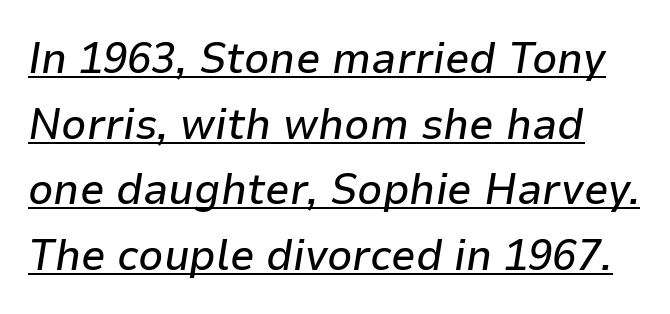
Yep, that's italic — everything's leaning. One glance says typical: line gaps are just what's usual. The specimen includes a rule beneath the text block's lines. The face used here is proportionally spaced, like ordinary book or web type. Nobody touched the tracking dial on this one.
